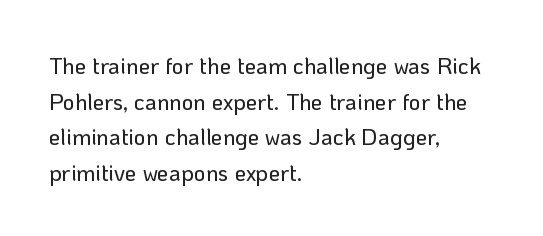
The image shows 23 px text type, upright; set left-aligned, normal line spacing (1.55x), normal letter spacing, not underlined.
